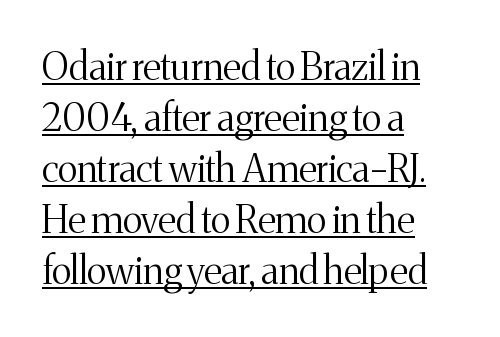
The image shows 38 px light serif type, upright; set left-aligned, normal line spacing (1.34x), normal letter spacing, underlined; medium stroke contrast and a medium x-height.
